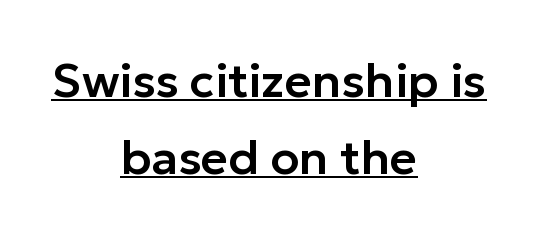
The image shows 47 px sans-serif type, upright; set centered, normal line spacing (1.64x), normal letter spacing, underlined; low stroke contrast and a medium x-height.
